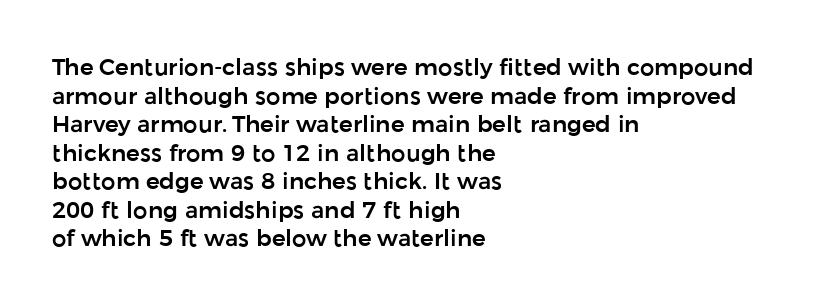
The image shows 23 px text type, upright; set left-aligned, line spacing 1.24x, normal letter spacing, not underlined.
